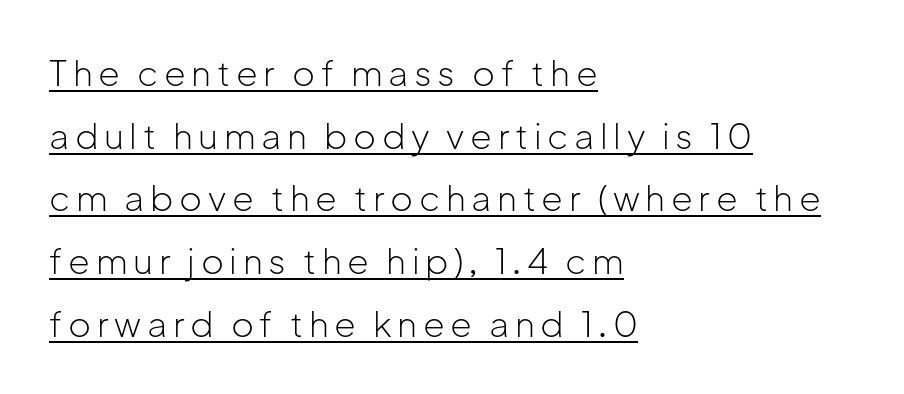
The sample's only ornament is a line tracing under the words. Caption: face not bold, strokes unweighted. Every row of glyphs begins at an identical x-position on the left. In terms of letterform style, serifs are entirely absent. This sample has the flowing, uneven cadence of proportional lettering.
